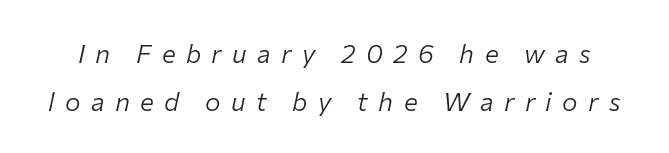
Unmarked baselines from the first word to the last. Tall strokes in this sample are angled rather than plumb. Inter-character spacing is expanded well beyond the font's built-in metrics. Heaviness? Minimal to ordinary, like unemphasized prose.
